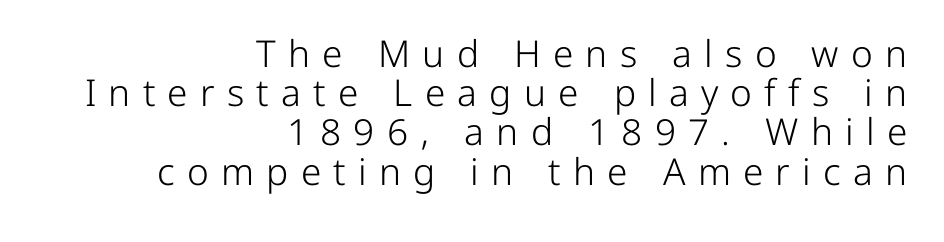
Summary of vertical rhythm: compact, with narrow interline spacing. Check the space under the baseline: it is left empty. You can tell from the bare stems that sans-serif type was used. Observe the wide spacing: letters keep a clear distance from each other.
